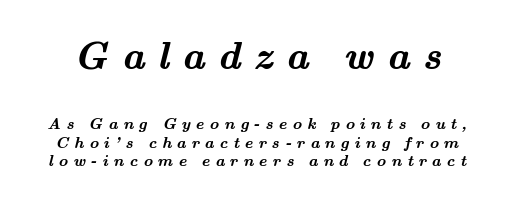
{"serif": "yes", "bold": "yes", "weight": "semibold", "width": "wide", "stroke_contrast": "medium", "x_height": "small", "monospaced": "no", "underline": "no", "line_spacing_ratio": 1.17, "letter_spacing": "wide", "letter_spacing_em": 0.33, "larger_block": "first", "size_ratio": 2.44, "glyph_px": 39}
